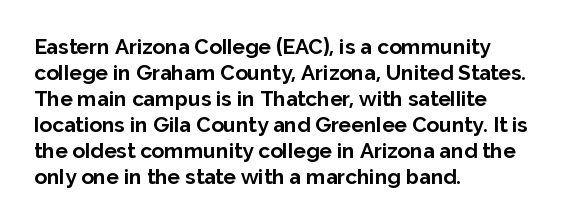
The strokes are fattened all the way to bold. Visually the block forms a straight wall on the left and a jagged coastline on the right. A typesetter would mark this as roman, not italic. The words here are not underlined.
